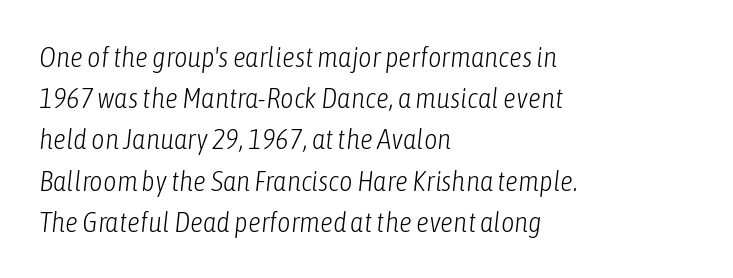
Q: Is the text bold? A: No.
Q: Is the text italic (slanted)? A: Yes, it leans right by about 6 degrees.
Q: Is the text underlined? A: No.
Q: How is the paragraph aligned? A: Left-aligned.
Q: Is the spacing between letters normal or unusually wide? A: Normal.
Q: Is the spacing between lines tight, normal or loose? A: Normal.
Q: Width (condensed, normal, or wide)? A: Condensed.
Q: Stroke contrast? A: Low.
Q: x-height? A: Medium.
Q: Monospaced? A: No.
